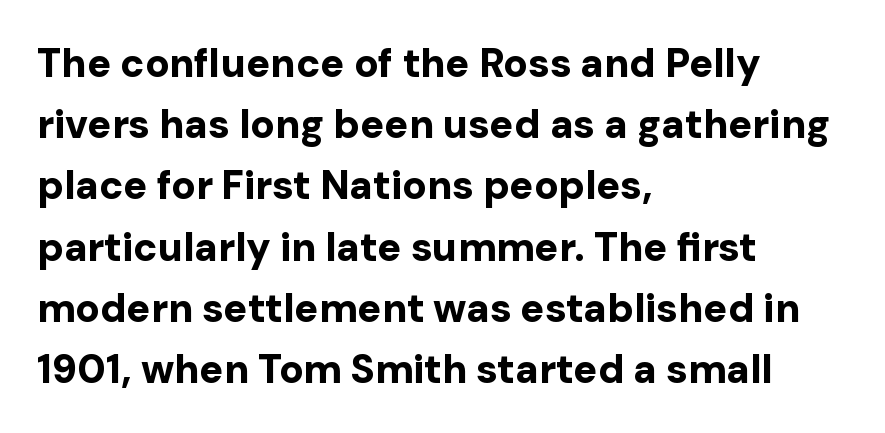
Q: Is the text bold? A: Yes.
Q: Is the text italic (slanted)? A: No, it is upright.
Q: Is the typeface a serif or a sans-serif typeface? A: Sans-serif.
Q: Is the text underlined? A: No.
Q: How is the paragraph aligned? A: Left-aligned.
Q: Is the spacing between letters normal or unusually wide? A: Normal.
Q: Is the spacing between lines tight, normal or loose? A: Normal.
Q: Width (condensed, normal, or wide)? A: Normal.
Q: Stroke contrast? A: Low.
Q: x-height? A: Medium.
Q: Monospaced? A: No.
